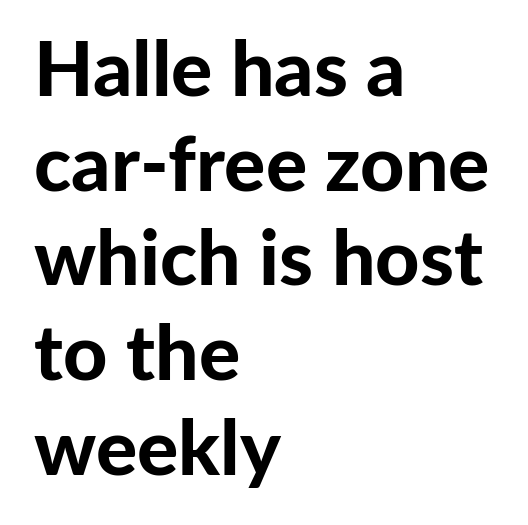
The image shows 77 px bold sans-serif type, upright; set left-aligned, line spacing 1.23x, normal letter spacing, not underlined; low stroke contrast and a medium x-height.
